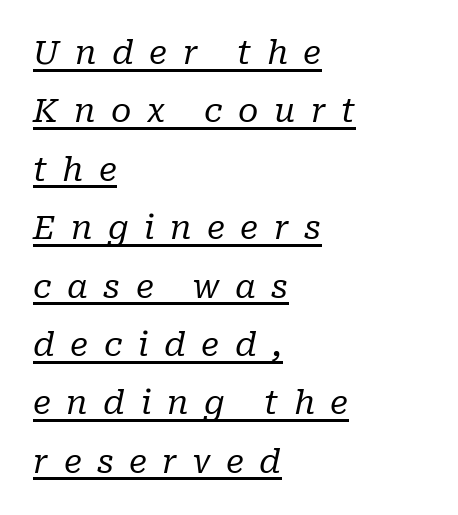
Q: Is the text bold? A: No.
Q: Is the text italic (slanted)? A: Yes, it leans right by about 10 degrees.
Q: Is the typeface a serif or a sans-serif typeface? A: Serif.
Q: Is the text underlined? A: Yes.
Q: How is the paragraph aligned? A: Left-aligned.
Q: Is the spacing between letters normal or unusually wide? A: Unusually wide.
Q: Width (condensed, normal, or wide)? A: Normal.
Q: Stroke contrast? A: Low.
Q: x-height? A: Medium.
Q: Monospaced? A: No.
